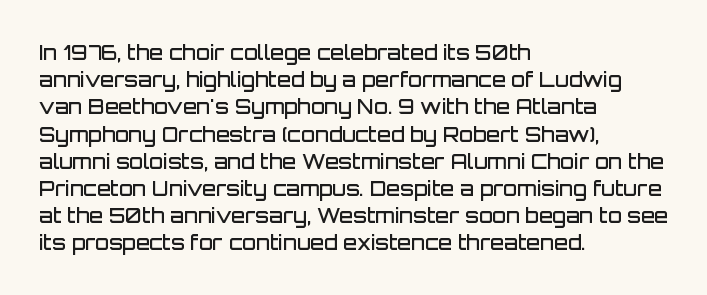
Normally led — the rows are evenly, conventionally spaced. The baseline area is clear. The passage shown is semibold, sitting just below true bold. Style check: upright.
